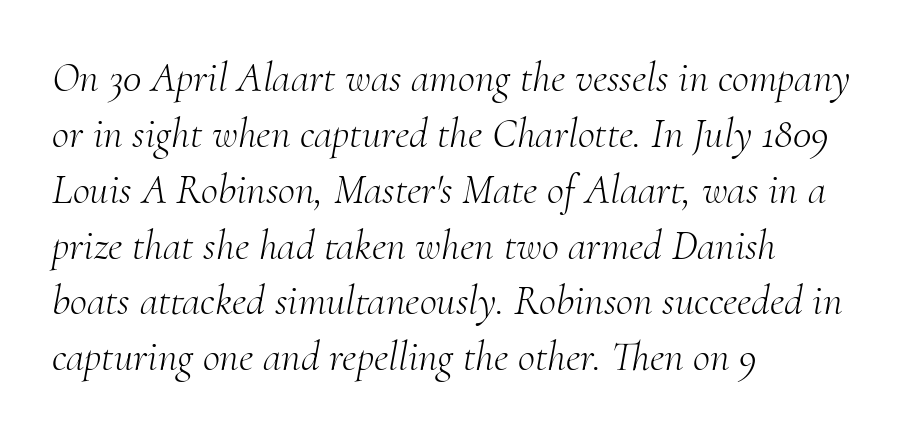
Q: Is the text bold? A: No.
Q: Is the text italic (slanted)? A: Yes, it leans right by about 10 degrees.
Q: Is the typeface a serif or a sans-serif typeface? A: Serif.
Q: Is the text underlined? A: No.
Q: How is the paragraph aligned? A: Left-aligned.
Q: Is the spacing between letters normal or unusually wide? A: Normal.
Q: Is the spacing between lines tight, normal or loose? A: Normal.
Q: Width (condensed, normal, or wide)? A: Normal.
Q: Stroke contrast? A: Medium.
Q: x-height? A: Small.
Q: Monospaced? A: No.
